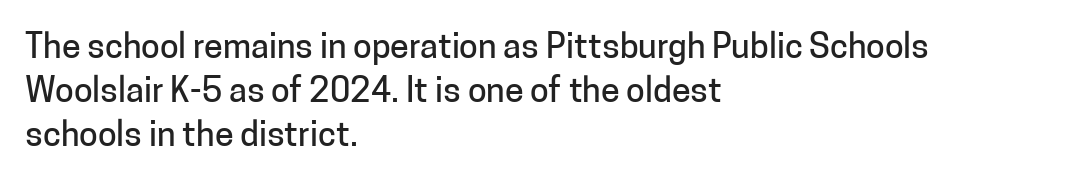
The image shows 34 px sans-serif type, upright; set left-aligned, normal line spacing (1.3x), normal letter spacing, not underlined; low stroke contrast and a medium x-height.
